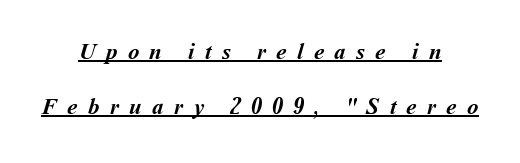
Q: Is the text bold? A: Yes.
Q: Is the text underlined? A: Yes.
Q: How is the paragraph aligned? A: Centered.
Q: Is the spacing between letters normal or unusually wide? A: Unusually wide.
Q: Is the spacing between lines tight, normal or loose? A: Loose.
